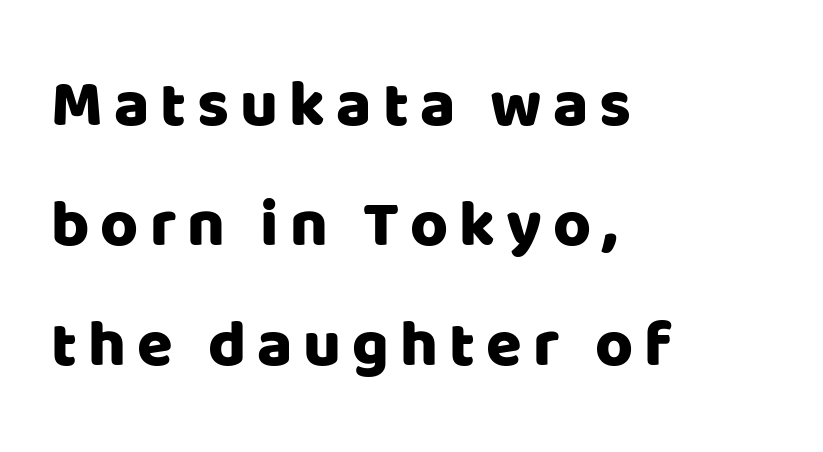
The image shows 65 px sans-serif type, upright; set left-aligned, line spacing 1.85x, not underlined; low stroke contrast and a large x-height.
